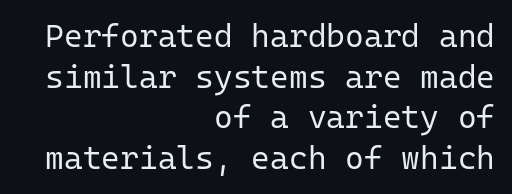
{"serif": "no", "italic": "no", "bold": "no", "weight": "regular", "width": "normal", "stroke_contrast": "low", "x_height": "medium", "monospaced": "yes", "underline": "no", "align": "right", "line_spacing": "normal", "line_spacing_ratio": 1.27, "letter_spacing": "normal", "letter_spacing_em": 0.0, "glyph_px": 32}
